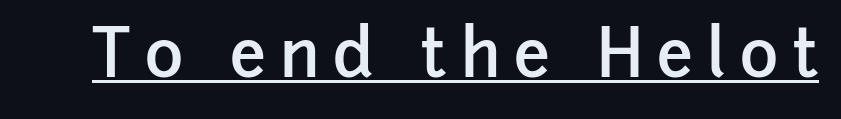
{"serif": "no", "italic": "no", "bold": "semi", "weight": "semibold", "width": "normal", "stroke_contrast": "low", "x_height": "medium", "monospaced": "no", "underline": "yes", "letter_spacing": "wide", "letter_spacing_em": 0.22, "glyph_px": 65}
